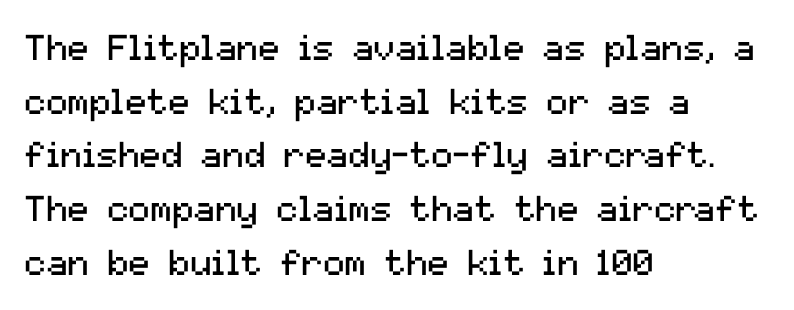
Q: Is the text bold? A: No.
Q: Is the text italic (slanted)? A: No, it is upright.
Q: Is the typeface a serif or a sans-serif typeface? A: Sans-serif.
Q: Is the text underlined? A: No.
Q: How is the paragraph aligned? A: Left-aligned.
Q: Is the spacing between letters normal or unusually wide? A: Normal.
Q: Is the spacing between lines tight, normal or loose? A: Normal.
Q: Width (condensed, normal, or wide)? A: Normal.
Q: Stroke contrast? A: Medium.
Q: x-height? A: Medium.
Q: Monospaced? A: No.
